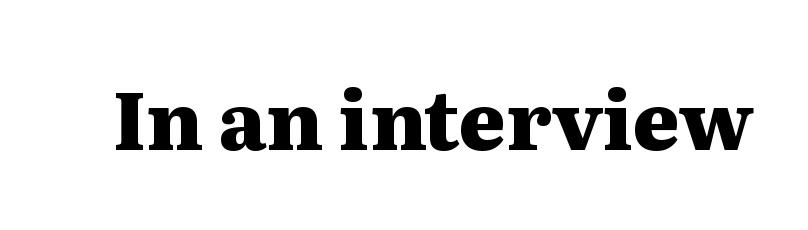
{"serif": "yes", "italic": "no", "bold": "yes", "weight": "heavy", "width": "wide", "stroke_contrast": "medium", "x_height": "medium", "monospaced": "no", "underline": "no", "letter_spacing": "normal", "letter_spacing_em": 0.0, "glyph_px": 80}
